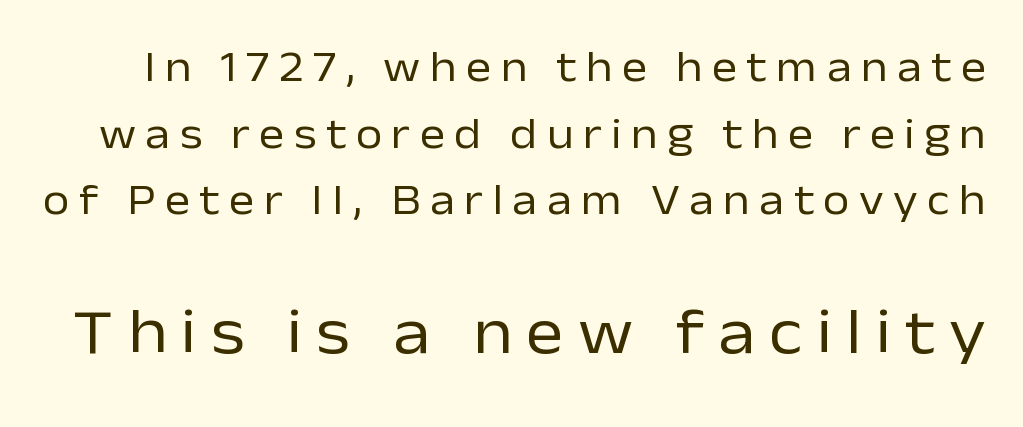
Q: Is the text bold? A: No.
Q: Is the text italic (slanted)? A: No, it is upright.
Q: Is the typeface a serif or a sans-serif typeface? A: Sans-serif.
Q: Is the text underlined? A: No.
Q: Is the spacing between letters normal or unusually wide? A: Unusually wide.
Q: Is the spacing between lines tight, normal or loose? A: Normal.
Q: Which block of text is set in a larger size, the first (top) or the second (bottom)? A: The second (bottom) one.
Q: Width (condensed, normal, or wide)? A: Normal.
Q: Stroke contrast? A: Low.
Q: x-height? A: Medium.
Q: Monospaced? A: No.
